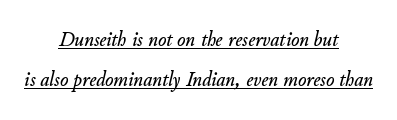
The image shows 22 px text type, italic (leaning right); set centered, line spacing 1.84x, normal letter spacing, underlined.
